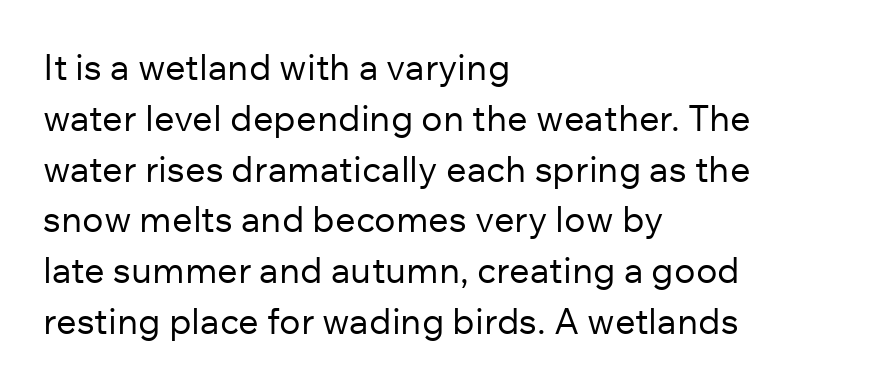
The image shows 36 px regular-weight sans-serif type, upright; set left-aligned, normal line spacing (1.41x), normal letter spacing, not underlined; low stroke contrast and a medium x-height.
